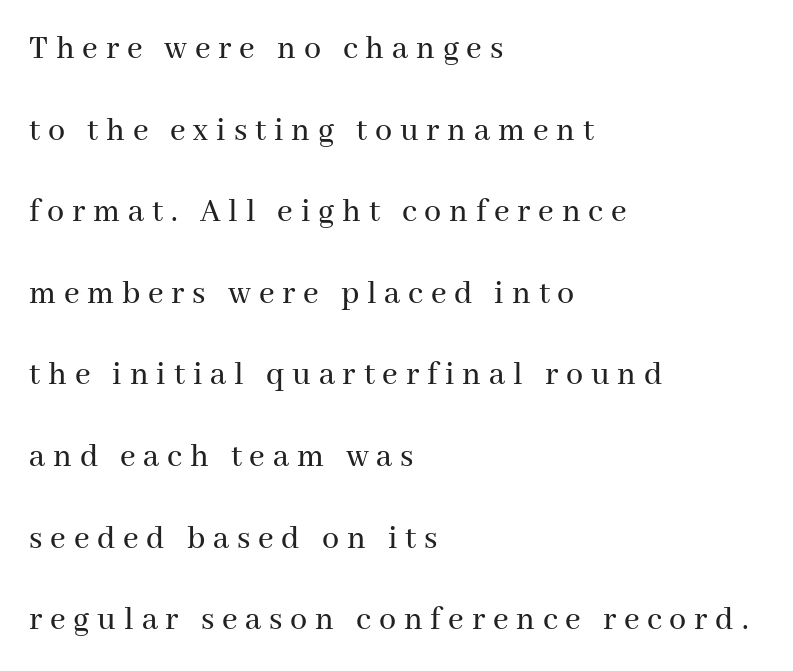
The image shows 34 px serif type, upright; set left-aligned, loose line spacing (2.4x), unusually wide letter spacing (+0.23 em), not underlined; medium stroke contrast and a medium x-height.
